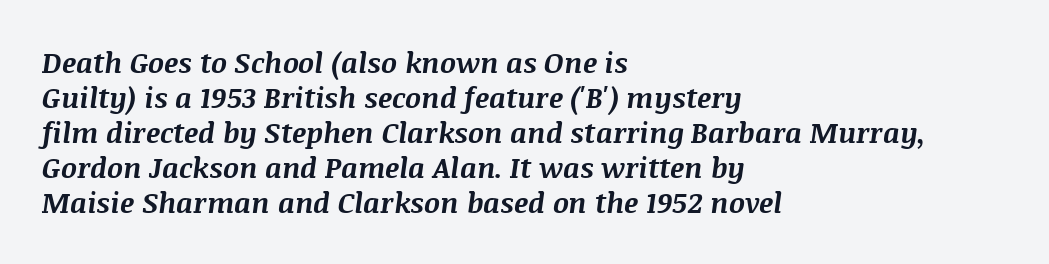
The image shows 28 px bold type, italic (leaning right); set left-aligned, normal line spacing (1.25x), normal letter spacing, not underlined; medium stroke contrast and a large x-height.
